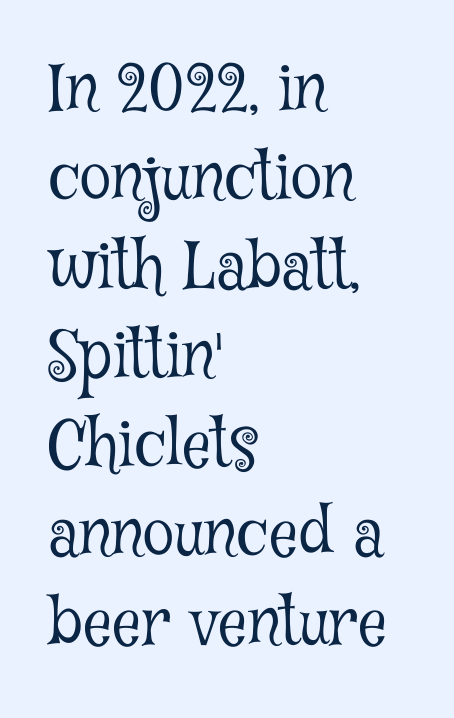
The image shows 64 px light, condensed serif type, upright; set left-aligned, normal line spacing (1.39x), normal letter spacing, not underlined; low stroke contrast and a medium x-height.
